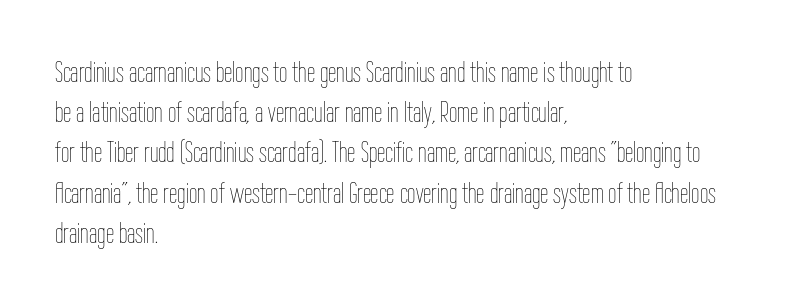
Proportional: the letters do not fall into vertical columns. Weight: regular or lighter. Letter spacing: default. Line starts are locked; line ends wander.
